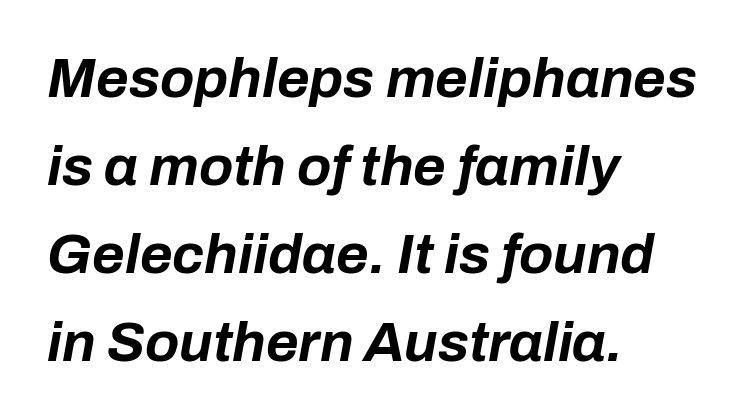
Notice how the stems are inclined rather than vertical — that's the hallmark of italics. Plain, unruled lines of type. The setting favours the left margin, as ordinary paragraphs usually do. Inter-character spacing is left at the font's built-in metrics.
